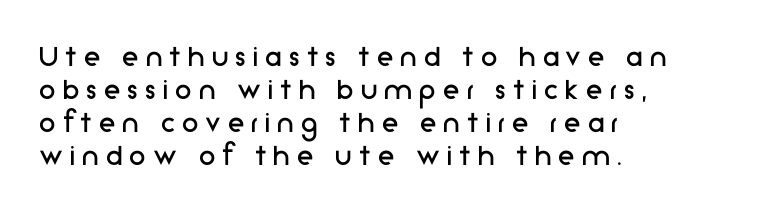
The image shows 33 px regular-weight sans-serif type, upright; set left-aligned, tight line spacing (1.0x), unusually wide letter spacing (+0.22 em), not underlined; low stroke contrast and a medium x-height.
